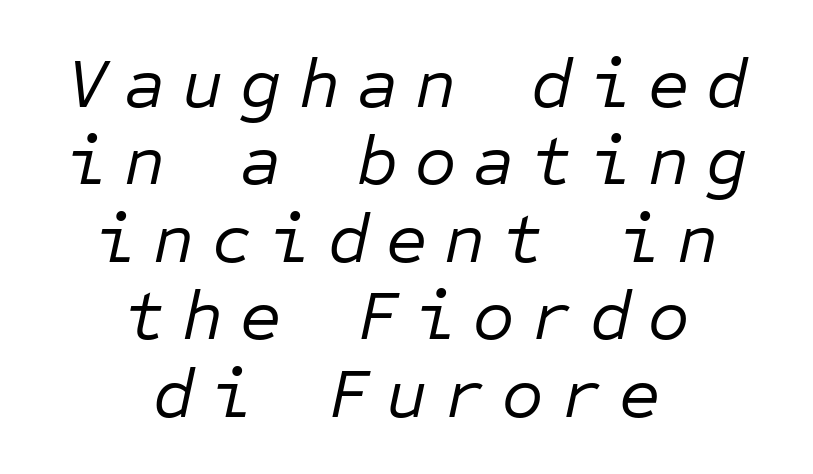
The foot of each line stays bare and open. The rendering uses typewriter-style spacing with identical character cells. Is the block centered? Yes — each line is placed symmetrically about the middle. Weight: not bold — regular or lighter.
